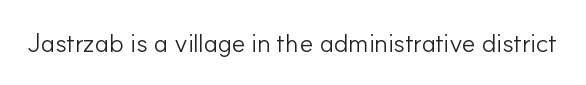
A roman cut, with each character standing at attention. Decoration check: the copy has no underline. The gaps between neighbouring characters are ordinary and unremarkable. Bold? No — there's no thickening of the strokes.
